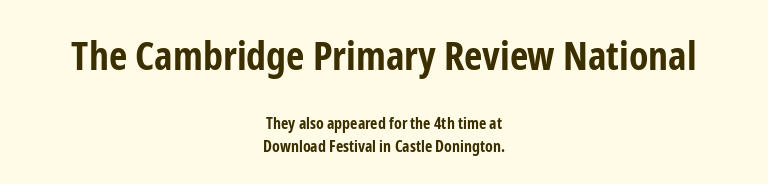
{"serif": "no", "italic": "no", "bold": "yes", "weight": "bold", "width": "condensed", "stroke_contrast": "low", "x_height": "medium", "monospaced": "no", "underline": "no", "align": "center", "line_spacing": "normal", "line_spacing_ratio": 1.45, "letter_spacing": "normal", "letter_spacing_em": 0.0, "larger_block": "first", "size_ratio": 2.5, "glyph_px": 40}
